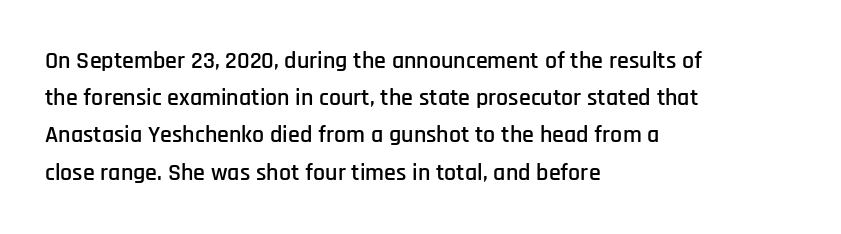
{"italic": "no", "underline": "no", "align": "left", "line_spacing": "normal", "line_spacing_ratio": 1.55, "letter_spacing": "normal", "letter_spacing_em": 0.0, "glyph_px": 24}
